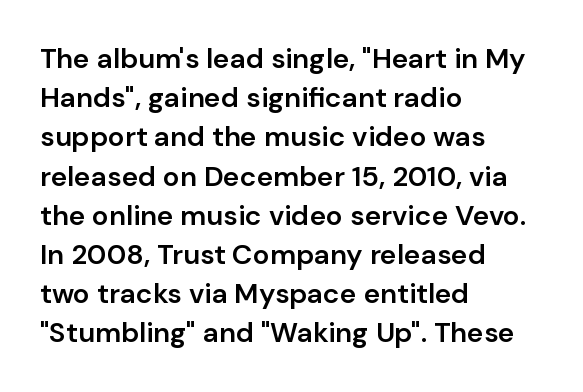
Q: Is the text bold? A: Semi-bold.
Q: Is the text italic (slanted)? A: No, it is upright.
Q: Is the typeface a serif or a sans-serif typeface? A: Sans-serif.
Q: Is the text underlined? A: No.
Q: How is the paragraph aligned? A: Left-aligned.
Q: Is the spacing between letters normal or unusually wide? A: Normal.
Q: Is the spacing between lines tight, normal or loose? A: Normal.
Q: Width (condensed, normal, or wide)? A: Normal.
Q: Stroke contrast? A: Low.
Q: x-height? A: Medium.
Q: Monospaced? A: No.
